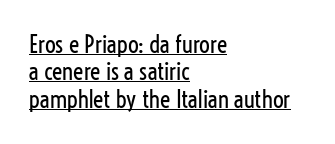
The image shows 24 px text type, upright; set left-aligned, tight line spacing (1.14x), normal letter spacing, underlined.
